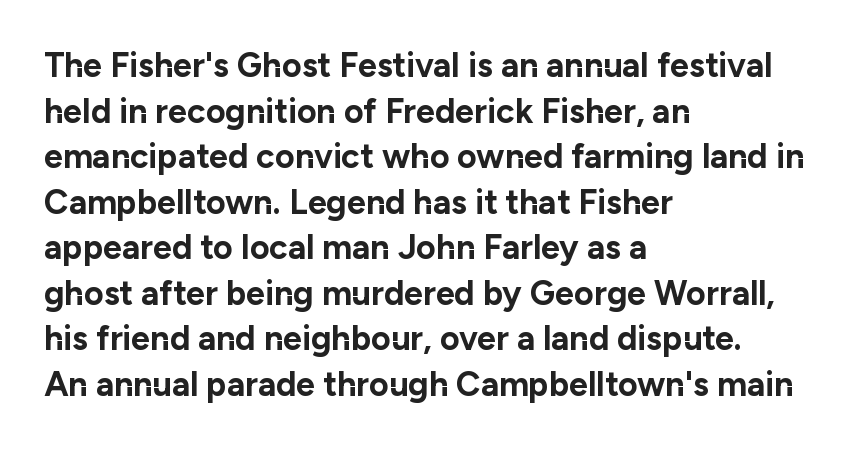
{"serif": "no", "italic": "no", "bold": "yes", "weight": "bold", "width": "normal", "stroke_contrast": "low", "x_height": "medium", "monospaced": "no", "underline": "no", "align": "left", "line_spacing": "normal", "line_spacing_ratio": 1.34, "letter_spacing": "normal", "letter_spacing_em": 0.0, "glyph_px": 34}
